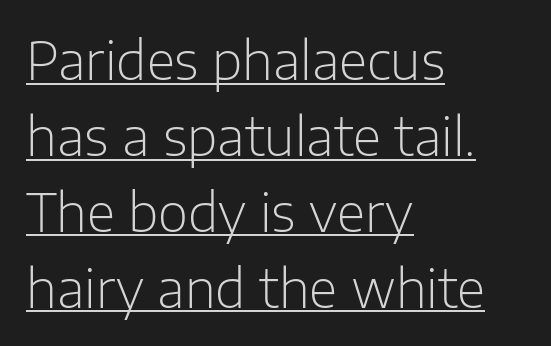
The sample's only ornament is a line tracing under the words. No italicization has been applied; the sample stays upright. The type is set solid horizontally, with unmodified tracking. Note: no serifs on the glyphs. Each letter keeps its own natural width here, so spacing adapts to shape.
